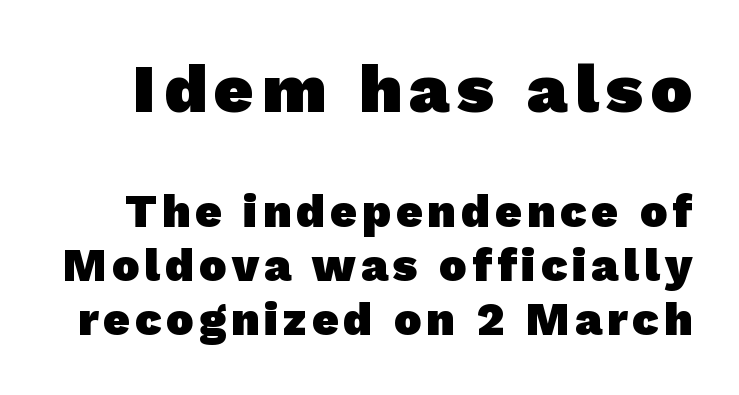
{"serif": "no", "bold": "yes", "weight": "heavy", "width": "normal", "stroke_contrast": "low", "x_height": "medium", "monospaced": "no", "underline": "no", "line_spacing_ratio": 1.18, "larger_block": "first", "size_ratio": 1.5, "glyph_px": 69}
